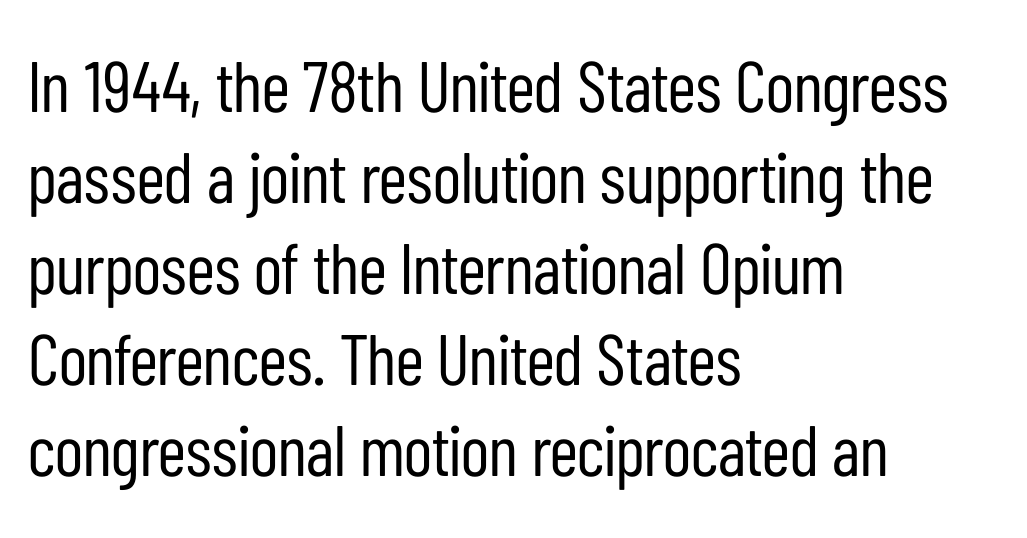
Q: Is the text bold? A: No.
Q: Is the text italic (slanted)? A: No, it is upright.
Q: Is the typeface a serif or a sans-serif typeface? A: Sans-serif.
Q: Is the text underlined? A: No.
Q: How is the paragraph aligned? A: Left-aligned.
Q: Is the spacing between letters normal or unusually wide? A: Normal.
Q: Is the spacing between lines tight, normal or loose? A: Normal.
Q: Width (condensed, normal, or wide)? A: Condensed.
Q: Stroke contrast? A: Low.
Q: x-height? A: Medium.
Q: Monospaced? A: No.
